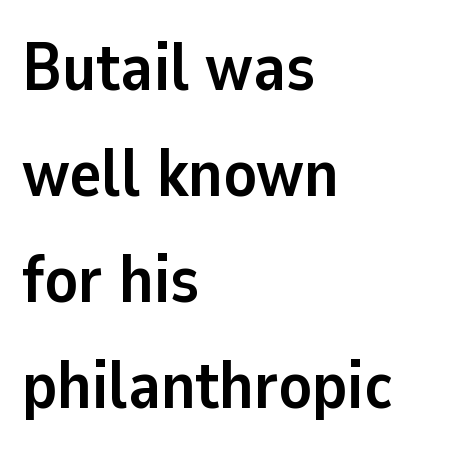
Q: Is the text bold? A: Yes.
Q: Is the text italic (slanted)? A: No, it is upright.
Q: Is the typeface a serif or a sans-serif typeface? A: Sans-serif.
Q: Is the text underlined? A: No.
Q: How is the paragraph aligned? A: Left-aligned.
Q: Is the spacing between letters normal or unusually wide? A: Normal.
Q: Is the spacing between lines tight, normal or loose? A: Normal.
Q: Width (condensed, normal, or wide)? A: Normal.
Q: Stroke contrast? A: Low.
Q: x-height? A: Medium.
Q: Monospaced? A: No.
